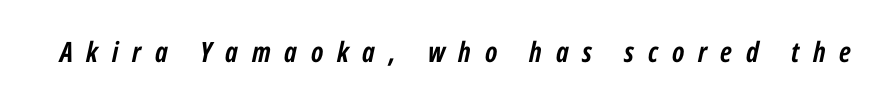
Q: Is the text bold? A: Yes.
Q: Is the text italic (slanted)? A: Yes, it leans right by about 12 degrees.
Q: Is the text underlined? A: No.
Q: Is the spacing between letters normal or unusually wide? A: Unusually wide.
Q: Width (condensed, normal, or wide)? A: Condensed.
Q: Stroke contrast? A: Low.
Q: x-height? A: Medium.
Q: Monospaced? A: No.
